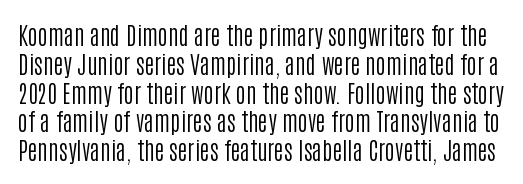
The image shows 24 px text type, upright; set line spacing 1.2x, normal letter spacing, not underlined.
